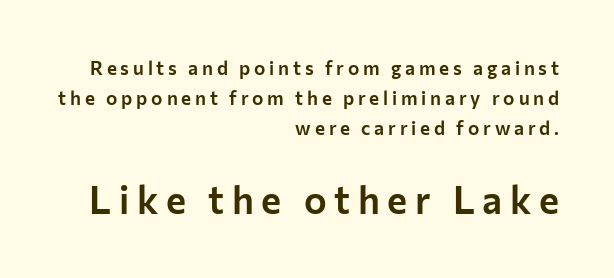
How are the letters spaced? Widely, with obvious added tracking. Horizontal alignment here is rightward, an uncommon choice for prose. Block two is the big one; block one sits smaller above it. Spacing verdict: proportional, widths tailored to each character. Every stem runs plumb, perpendicular to the baseline. Students, observe: this is what conventionally led text looks like.
